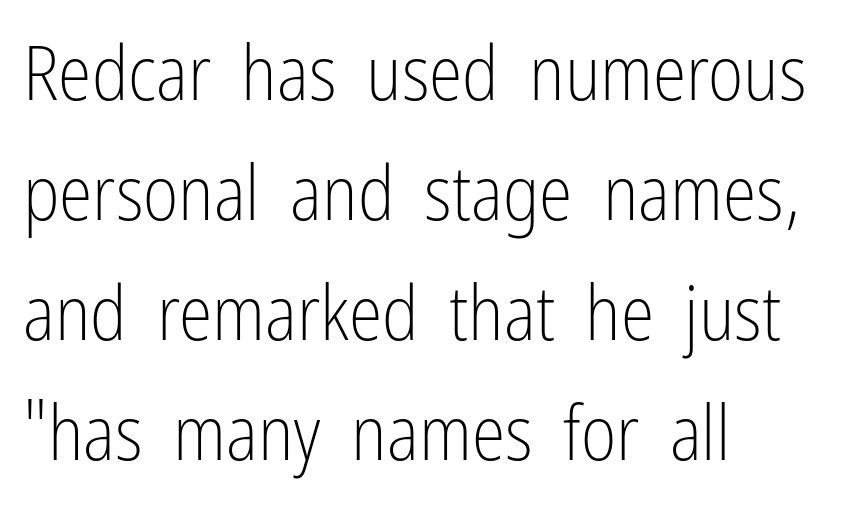
Unbolded letterforms with no extra heft. The gap between lines stays unmarked. Is this a fixed-width face? No — the glyphs have proportional, varying widths. Every stem runs plumb, perpendicular to the baseline. Left-aligned paragraph, ragged on the right.
